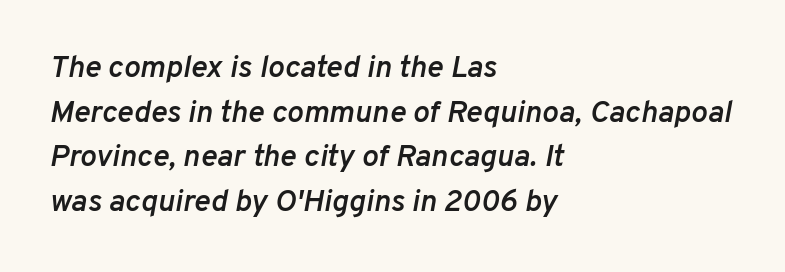
Q: Is the text bold? A: Semi-bold.
Q: Is the text italic (slanted)? A: Yes, it leans right by about 10 degrees.
Q: Is the text underlined? A: No.
Q: How is the paragraph aligned? A: Left-aligned.
Q: Is the spacing between letters normal or unusually wide? A: Normal.
Q: Is the spacing between lines tight, normal or loose? A: Normal.
Q: Width (condensed, normal, or wide)? A: Normal.
Q: Stroke contrast? A: Low.
Q: x-height? A: Medium.
Q: Monospaced? A: No.
